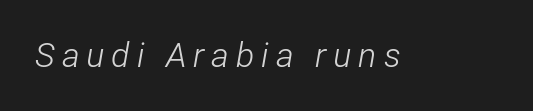
The strokes carry an ordinary text weight at most. The face used here is proportionally spaced, like ordinary book or web type. Descender tails drop into unmarked territory. You can tell it's italic because the verticals aren't actually vertical.
